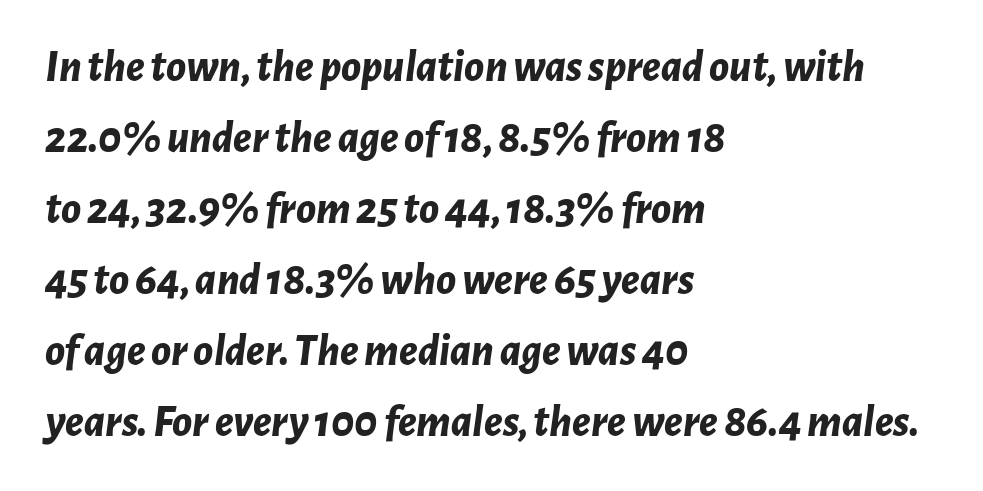
Q: Is the text bold? A: Yes.
Q: Is the text italic (slanted)? A: Yes, it leans right by about 7 degrees.
Q: Is the text underlined? A: No.
Q: How is the paragraph aligned? A: Left-aligned.
Q: Is the spacing between letters normal or unusually wide? A: Normal.
Q: Is the spacing between lines tight, normal or loose? A: Normal.
Q: Width (condensed, normal, or wide)? A: Normal.
Q: Stroke contrast? A: Low.
Q: x-height? A: Medium.
Q: Monospaced? A: No.
